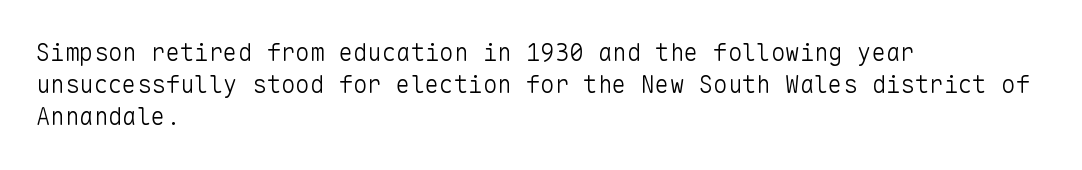
{"italic": "no", "bold": "no", "underline": "no", "align": "left", "line_spacing": "normal", "line_spacing_ratio": 1.34, "letter_spacing": "normal", "letter_spacing_em": 0.0, "glyph_px": 24}
